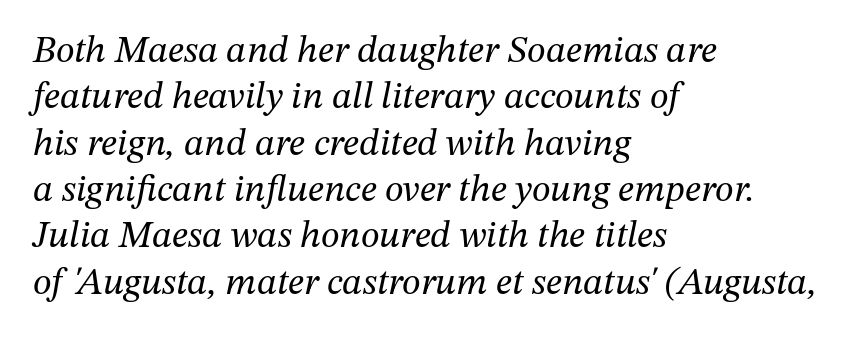
Q: Is the text bold? A: No.
Q: Is the text italic (slanted)? A: Yes, it leans right by about 12 degrees.
Q: Is the typeface a serif or a sans-serif typeface? A: Serif.
Q: Is the text underlined? A: No.
Q: How is the paragraph aligned? A: Left-aligned.
Q: Is the spacing between letters normal or unusually wide? A: Normal.
Q: Width (condensed, normal, or wide)? A: Normal.
Q: Stroke contrast? A: Medium.
Q: x-height? A: Medium.
Q: Monospaced? A: No.
